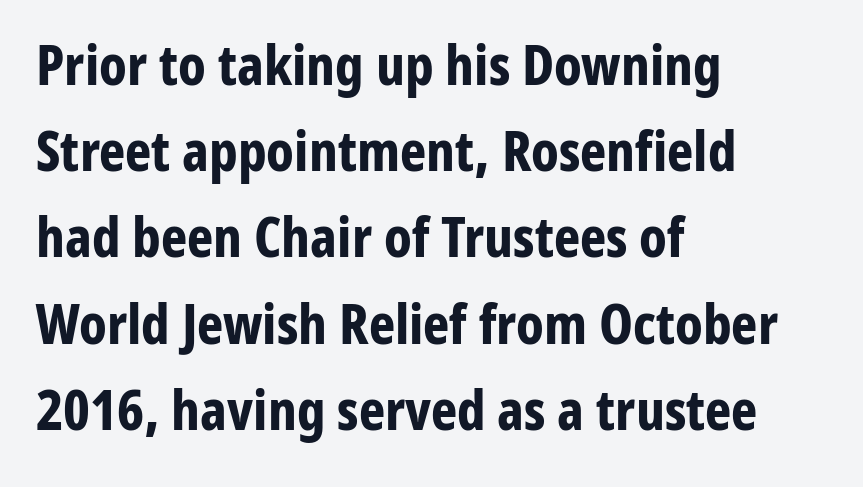
Q: Is the text bold? A: Yes.
Q: Is the text italic (slanted)? A: No, it is upright.
Q: Is the typeface a serif or a sans-serif typeface? A: Sans-serif.
Q: Is the text underlined? A: No.
Q: How is the paragraph aligned? A: Left-aligned.
Q: Is the spacing between letters normal or unusually wide? A: Normal.
Q: Is the spacing between lines tight, normal or loose? A: Normal.
Q: Width (condensed, normal, or wide)? A: Condensed.
Q: Stroke contrast? A: Low.
Q: x-height? A: Medium.
Q: Monospaced? A: No.
